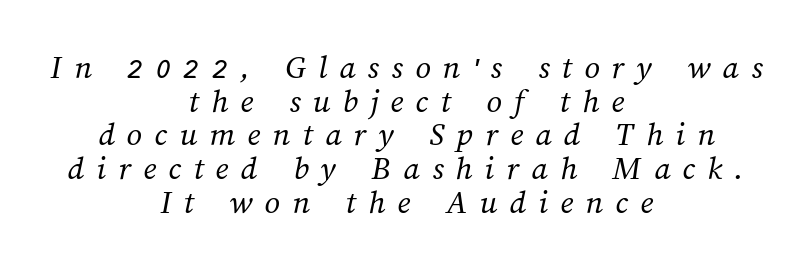
{"bold": "no", "weight": "regular", "width": "normal", "stroke_contrast": "medium", "x_height": "medium", "monospaced": "no", "underline": "no", "align": "center", "line_spacing": "tight", "line_spacing_ratio": 0.99, "letter_spacing": "wide", "letter_spacing_em": 0.36, "glyph_px": 34}
